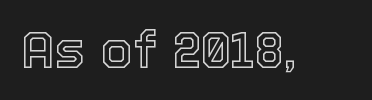
{"italic": "no", "width": "normal", "x_height": "medium", "monospaced": "no", "underline": "no", "letter_spacing": "normal", "letter_spacing_em": 0.0, "glyph_px": 52}
